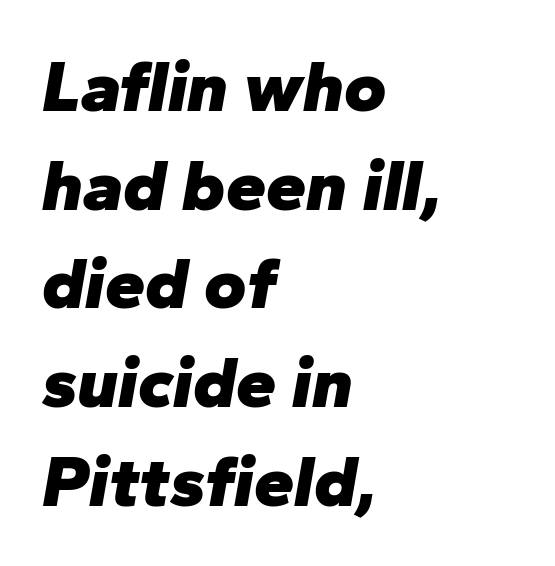
These lines are rendered in a variable-pitch font. Lines of text with bare space underneath. Summary of weight: heavy, a full bold. In CSS terms this would be text-align: left.
